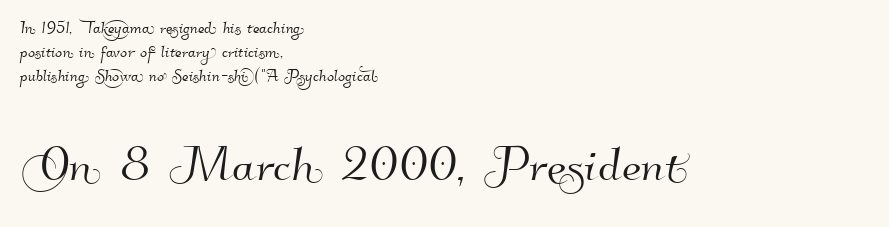
The image shows 63 px sans-serif type; set left-aligned, tight line spacing (1.14x), normal letter spacing, not underlined; the second (bottom) block is 3.0x larger; high stroke contrast and a small x-height.
